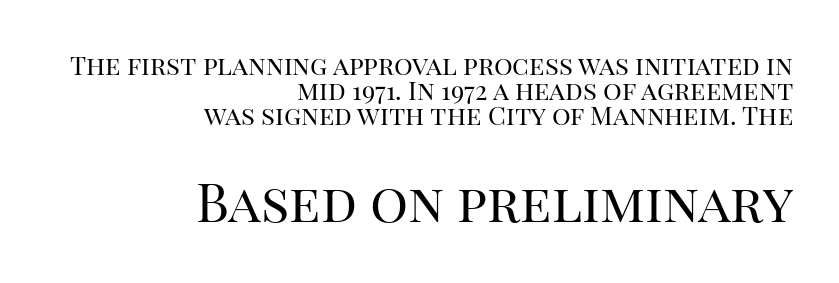
Q: Is the text bold? A: No.
Q: Is the text italic (slanted)? A: No, it is upright.
Q: Is the typeface a serif or a sans-serif typeface? A: Serif.
Q: Is the text underlined? A: No.
Q: How is the paragraph aligned? A: Right-aligned.
Q: Is the spacing between letters normal or unusually wide? A: Normal.
Q: Is the spacing between lines tight, normal or loose? A: Tight.
Q: Which block of text is set in a larger size, the first (top) or the second (bottom)? A: The second (bottom) one.
Q: Width (condensed, normal, or wide)? A: Normal.
Q: Stroke contrast? A: High.
Q: x-height? A: Large.
Q: Monospaced? A: No.
